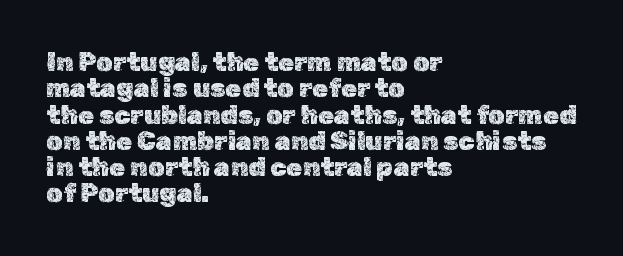
Q: Is the text italic (slanted)? A: No, it is upright.
Q: Is the text underlined? A: No.
Q: How is the paragraph aligned? A: Left-aligned.
Q: Is the spacing between letters normal or unusually wide? A: Normal.
Q: Is the spacing between lines tight, normal or loose? A: Tight.
